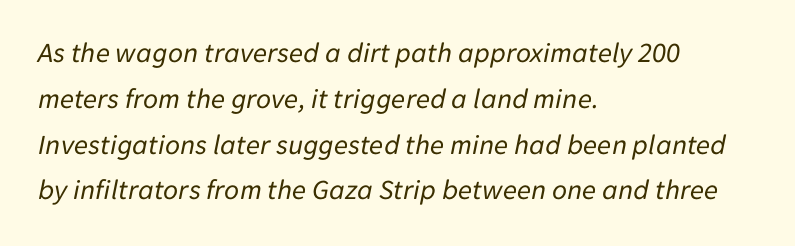
The ragged edge is on the right, which tells us the setting is flush left. The glyphs look as if they've been sheared to an angle. The letters advance in unequal steps, a hallmark of proportional type. The passage shown is not bold in any degree.
